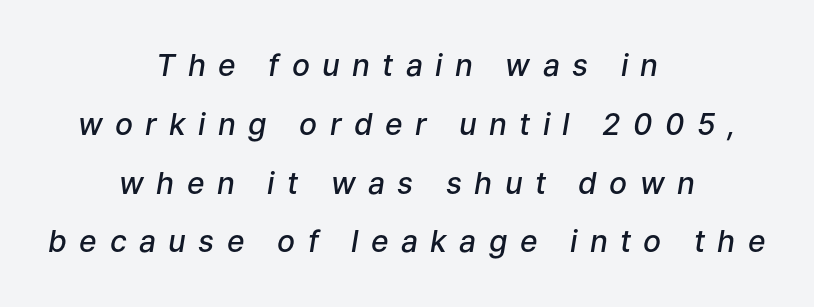
The image shows 30 px semibold type, italic (leaning right); set centered, loose line spacing (1.96x), unusually wide letter spacing (+0.41 em), not underlined; low stroke contrast and a medium x-height.
